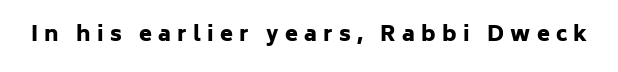
The image shows 21 px bold type, upright; set unusually wide letter spacing (+0.3 em), not underlined.
